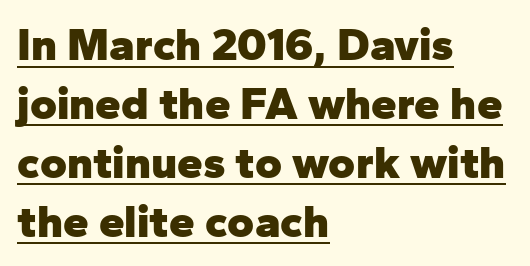
{"serif": "no", "italic": "no", "bold": "yes", "weight": "heavy", "width": "normal", "stroke_contrast": "low", "x_height": "medium", "monospaced": "no", "underline": "yes", "align": "left", "line_spacing": "normal", "line_spacing_ratio": 1.28, "letter_spacing": "normal", "letter_spacing_em": 0.0, "glyph_px": 46}
